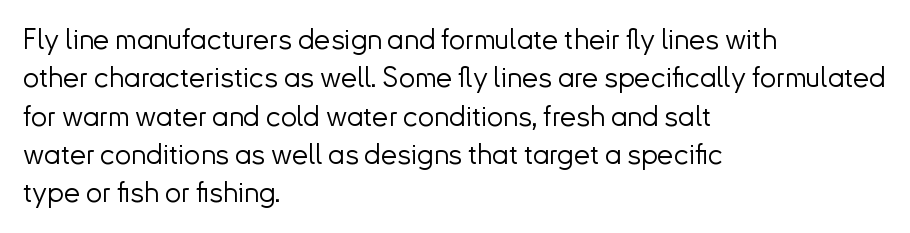
Q: Is the text bold? A: No.
Q: Is the text italic (slanted)? A: No, it is upright.
Q: Is the typeface a serif or a sans-serif typeface? A: Sans-serif.
Q: Is the text underlined? A: No.
Q: How is the paragraph aligned? A: Left-aligned.
Q: Is the spacing between letters normal or unusually wide? A: Normal.
Q: Is the spacing between lines tight, normal or loose? A: Normal.
Q: Width (condensed, normal, or wide)? A: Normal.
Q: Stroke contrast? A: Low.
Q: x-height? A: Small.
Q: Monospaced? A: No.
